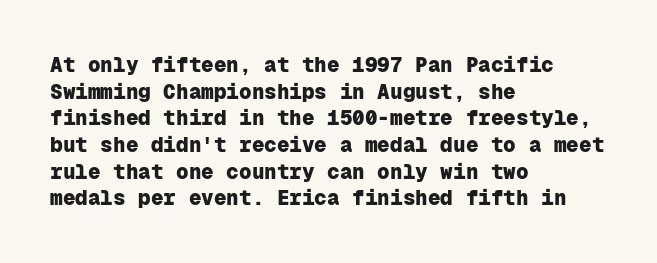
The image shows 21 px bold type, upright; set left-aligned, normal line spacing (1.27x), normal letter spacing, not underlined.
